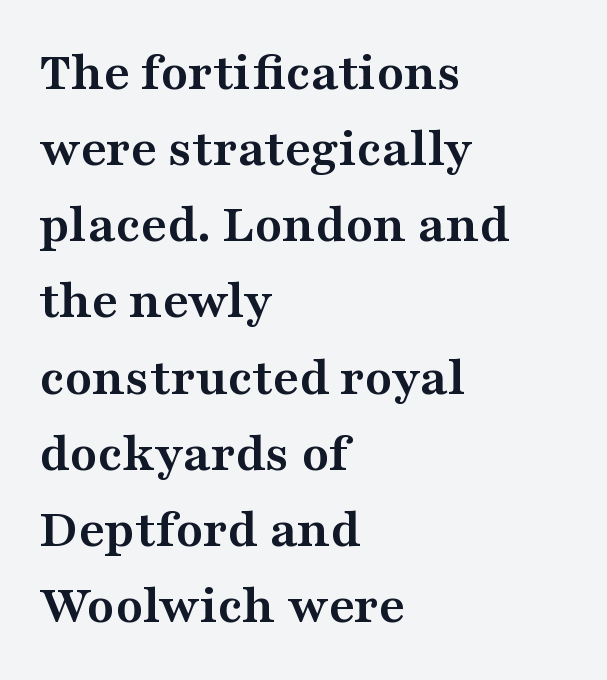
The image shows 56 px semibold, wide serif type, upright; set left-aligned, normal line spacing (1.36x), normal letter spacing, not underlined; medium stroke contrast and a medium x-height.
